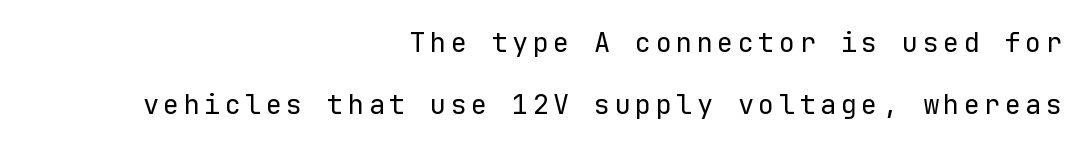
{"italic": "no", "bold": "no", "underline": "no", "align": "right", "line_spacing": "loose", "line_spacing_ratio": 2.31, "glyph_px": 27}
